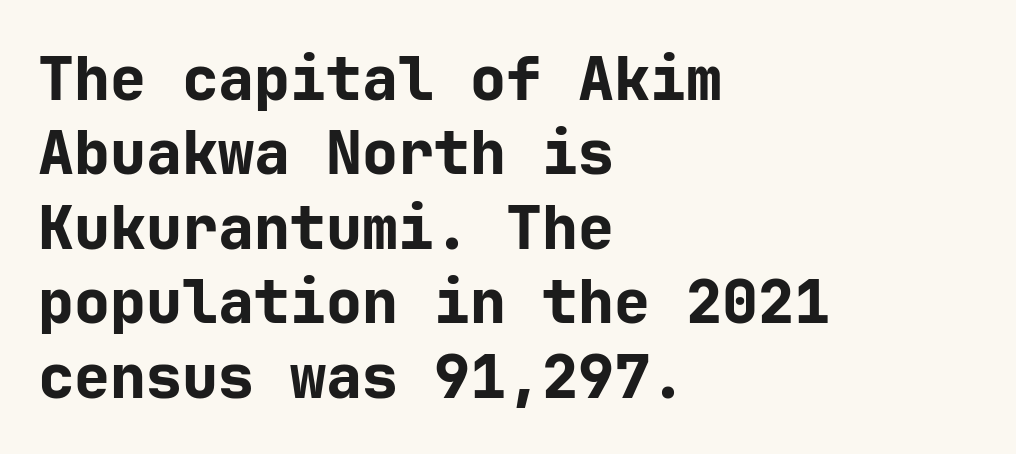
{"serif": "no", "italic": "no", "bold": "yes", "weight": "bold", "width": "normal", "stroke_contrast": "low", "x_height": "medium", "underline": "no", "align": "left", "line_spacing_ratio": 1.24, "letter_spacing": "normal", "letter_spacing_em": 0.0, "glyph_px": 60}
